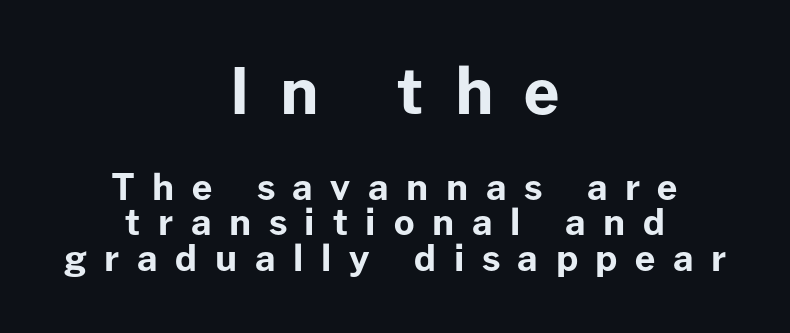
Q: Is the text bold? A: Yes.
Q: Is the text italic (slanted)? A: No, it is upright.
Q: Is the typeface a serif or a sans-serif typeface? A: Sans-serif.
Q: Is the text underlined? A: No.
Q: How is the paragraph aligned? A: Centered.
Q: Is the spacing between letters normal or unusually wide? A: Unusually wide.
Q: Is the spacing between lines tight, normal or loose? A: Tight.
Q: Which block of text is set in a larger size, the first (top) or the second (bottom)? A: The first (top) one.
Q: Width (condensed, normal, or wide)? A: Normal.
Q: Stroke contrast? A: Low.
Q: x-height? A: Medium.
Q: Monospaced? A: No.
